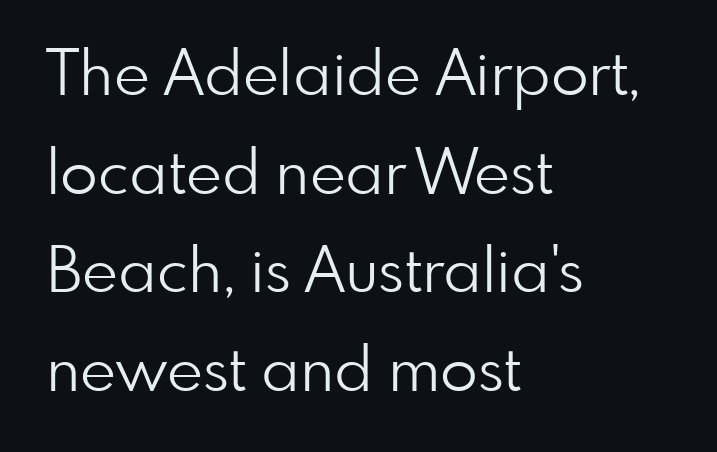
The image shows 62 px light sans-serif type, upright; set left-aligned, normal line spacing (1.59x), normal letter spacing, not underlined; low stroke contrast and a small x-height.
